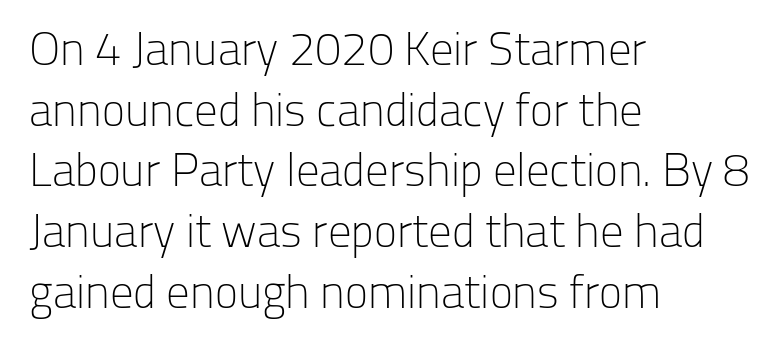
{"serif": "no", "italic": "no", "bold": "no", "weight": "light", "width": "normal", "stroke_contrast": "low", "x_height": "medium", "monospaced": "no", "underline": "no", "align": "left", "line_spacing": "normal", "line_spacing_ratio": 1.29, "letter_spacing": "normal", "letter_spacing_em": 0.0, "glyph_px": 47}
